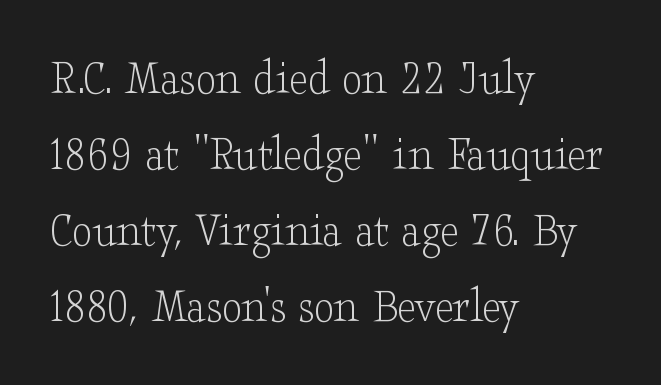
You can tell it's not italic because the verticals are truly vertical. Nobody touched the tracking dial on this one. Honestly, the row spacing looks completely unremarkable. Old-style or modern, the face here clearly has serifs. Here the designer chose a conventional face with non-uniform glyph widths.
